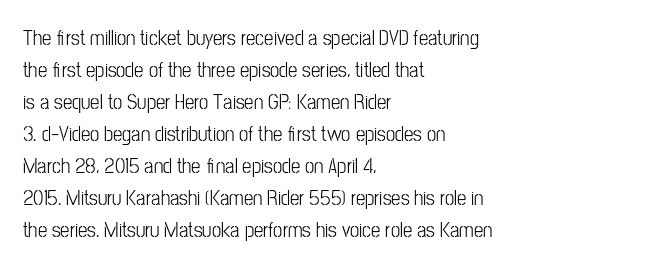
Vertical strokes here are truly vertical. The paragraph has a hard left edge and a soft right edge. The rendering uses a moderate line-height, typical for paragraphs. The cut favours lightness, reaching ordinary text weight at its darkest.
